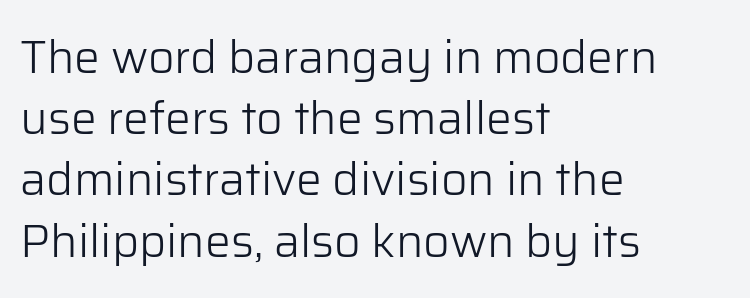
Q: Is the text bold? A: No.
Q: Is the text italic (slanted)? A: No, it is upright.
Q: Is the typeface a serif or a sans-serif typeface? A: Sans-serif.
Q: Is the text underlined? A: No.
Q: How is the paragraph aligned? A: Left-aligned.
Q: Is the spacing between letters normal or unusually wide? A: Normal.
Q: Is the spacing between lines tight, normal or loose? A: Normal.
Q: Width (condensed, normal, or wide)? A: Normal.
Q: Stroke contrast? A: Low.
Q: x-height? A: Medium.
Q: Monospaced? A: No.
